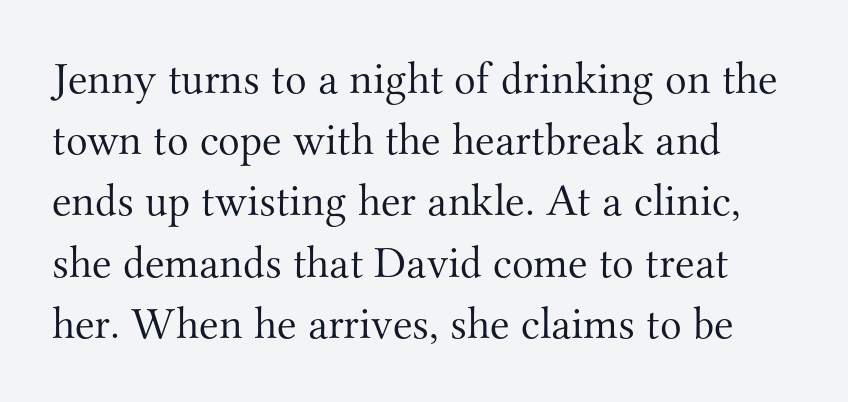
{"serif": "yes", "italic": "no", "bold": "no", "weight": "light", "width": "normal", "stroke_contrast": "medium", "x_height": "small", "monospaced": "no", "underline": "no", "align": "left", "line_spacing": "normal", "line_spacing_ratio": 1.36, "letter_spacing": "normal", "letter_spacing_em": 0.0, "glyph_px": 45}
